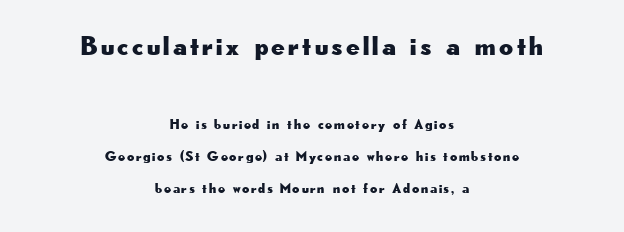
Q: Is the text italic (slanted)? A: No, it is upright.
Q: Is the text underlined? A: No.
Q: How is the paragraph aligned? A: Centered.
Q: Is the spacing between lines tight, normal or loose? A: Loose.
Q: Which block of text is set in a larger size, the first (top) or the second (bottom)? A: The first (top) one.
